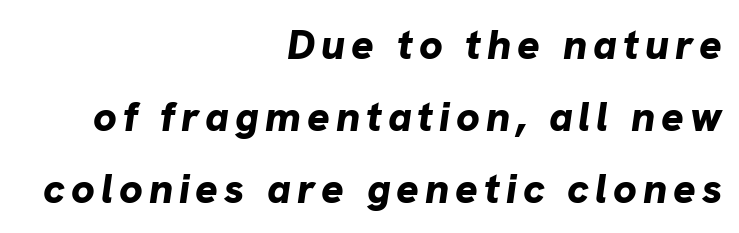
{"italic": "yes", "lean": "right", "slant_degrees": 8, "bold": "yes", "weight": "bold", "width": "normal", "stroke_contrast": "low", "x_height": "medium", "monospaced": "no", "underline": "no", "align": "right", "line_spacing_ratio": 1.71, "glyph_px": 42}
